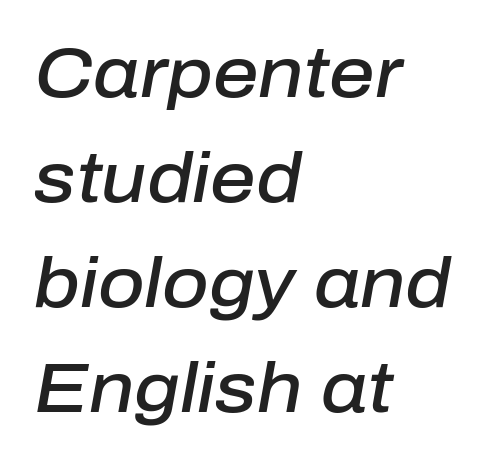
This rendering uses left alignment, leaving the right contour irregular. Descenders hang freely into open space. A somewhat darkened texture: the type is semibold rather than bold. Each new line begins a customary step beneath the previous one. Italic? Definitely — the glyphs are oblique.
